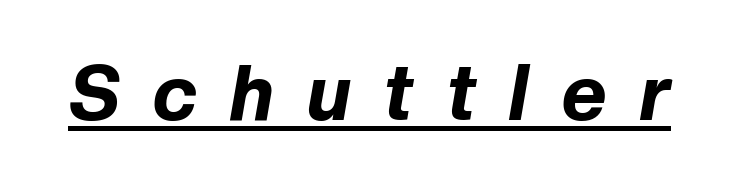
Compared with typical body copy, the letter spacing here is much looser. The words here are underlined. These lines were composed using italics. The passage shown is typed in a proportional face where columns would drift. A dark, heavy texture on the line: the type is bold.
